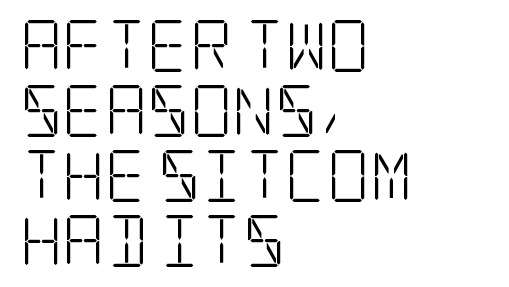
The image shows 52 px light, condensed serif type, upright; set left-aligned, normal line spacing (1.25x), normal letter spacing, not underlined; low stroke contrast and a large x-height.
